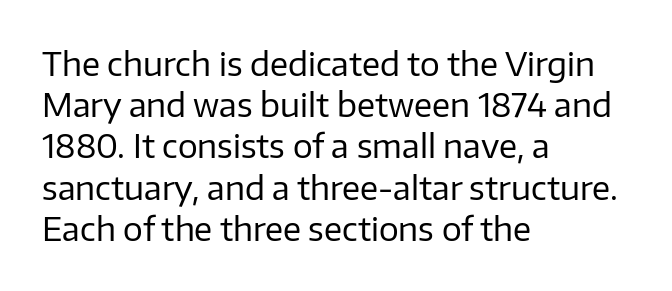
The image shows 33 px regular-weight sans-serif type, upright; set left-aligned, normal line spacing (1.25x), normal letter spacing, not underlined; low stroke contrast and a medium x-height.
